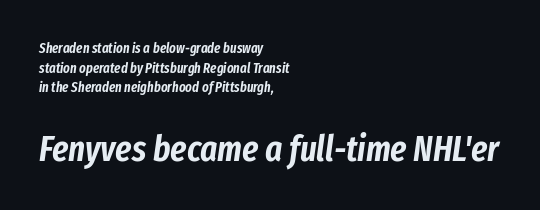
The image shows 36 px condensed type, italic (leaning right); set left-aligned, normal line spacing (1.4x), normal letter spacing, not underlined; the second (bottom) block is 2.57x larger; low stroke contrast and a medium x-height.
